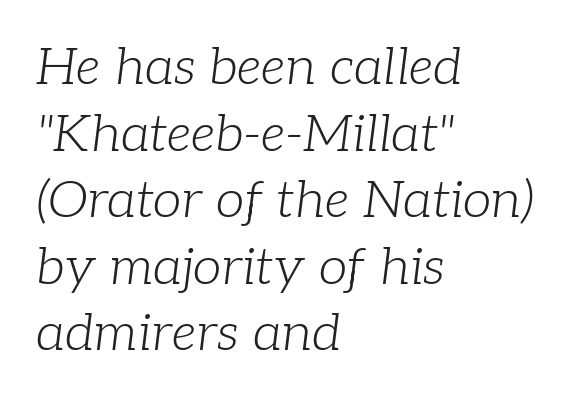
Q: Is the text bold? A: No.
Q: Is the text italic (slanted)? A: Yes, it leans right by about 7 degrees.
Q: Is the typeface a serif or a sans-serif typeface? A: Serif.
Q: Is the text underlined? A: No.
Q: How is the paragraph aligned? A: Left-aligned.
Q: Is the spacing between letters normal or unusually wide? A: Normal.
Q: Is the spacing between lines tight, normal or loose? A: Normal.
Q: Width (condensed, normal, or wide)? A: Normal.
Q: Stroke contrast? A: Low.
Q: x-height? A: Medium.
Q: Monospaced? A: No.
